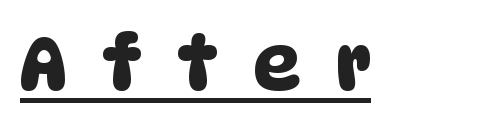
The image shows 73 px sans-serif type; set unusually wide letter spacing (+0.49 em), underlined; low stroke contrast and a large x-height.
